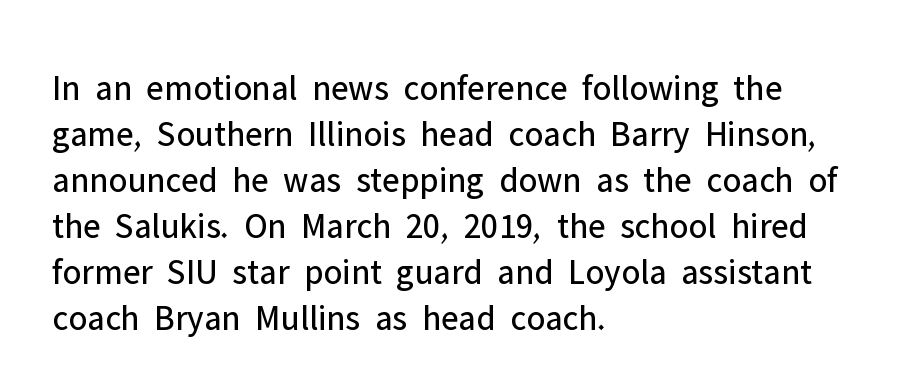
Q: Is the text bold? A: No.
Q: Is the text italic (slanted)? A: No, it is upright.
Q: Is the typeface a serif or a sans-serif typeface? A: Sans-serif.
Q: Is the text underlined? A: No.
Q: How is the paragraph aligned? A: Left-aligned.
Q: Is the spacing between letters normal or unusually wide? A: Normal.
Q: Is the spacing between lines tight, normal or loose? A: Normal.
Q: Width (condensed, normal, or wide)? A: Normal.
Q: Stroke contrast? A: Low.
Q: x-height? A: Medium.
Q: Monospaced? A: No.
